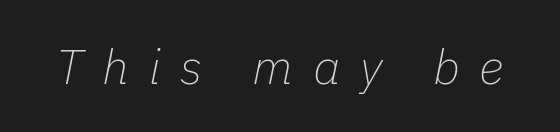
Q: Is the text bold? A: No.
Q: Is the text italic (slanted)? A: Yes, it leans right by about 11 degrees.
Q: Is the text underlined? A: No.
Q: Is the spacing between letters normal or unusually wide? A: Unusually wide.
Q: Width (condensed, normal, or wide)? A: Normal.
Q: Stroke contrast? A: Low.
Q: x-height? A: Medium.
Q: Monospaced? A: No.
